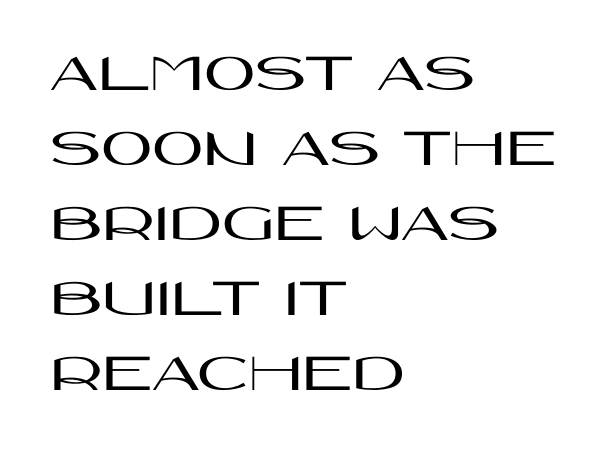
Casual observation: everything's shoved over to the left. The type family on display is of the sans-serif kind. The specimen omits any rule beneath the text block's lines. Italic? Not at all — the glyphs are vertical. This sample uses plain, unmodified letter spacing. A typesetter would call this proportional, since set widths differ per character.
